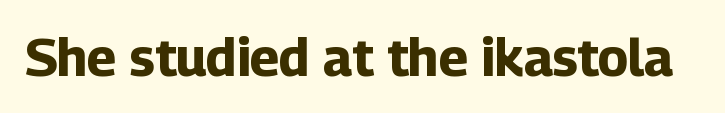
{"serif": "no", "italic": "no", "bold": "yes", "weight": "bold", "width": "normal", "stroke_contrast": "low", "x_height": "medium", "monospaced": "no", "underline": "no", "letter_spacing": "normal", "letter_spacing_em": 0.0, "glyph_px": 52}
